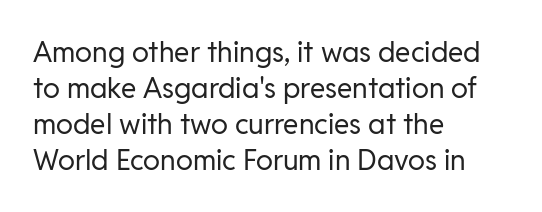
Looks like regular typesetting: each glyph gets only the width it needs. Compared with a typical body face, this is equally light or lighter still. Regarding leading, the lines here are spaced in the standard way. Short and long lines alike share a common starting point at left. Regarding serifs, this sample does without them.
